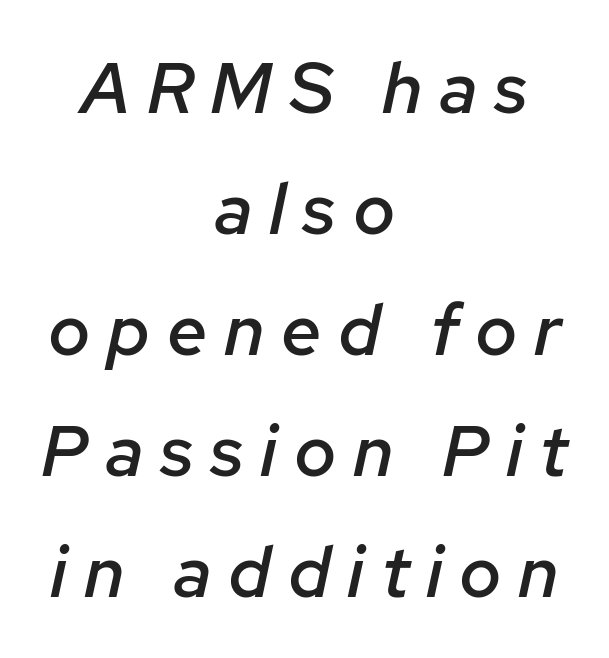
Compared with a flush-left layout, this one balances lines on the center instead. Note the varied advance widths — an 'i' is clearly narrower than an 'm'. Observe the wide spacing: letters keep a clear distance from each other. Posture: slanted. Quick note: interline space is typical.
